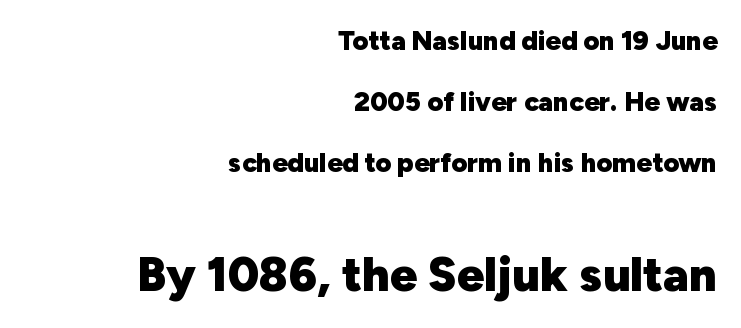
{"serif": "no", "italic": "no", "bold": "yes", "weight": "heavy", "width": "normal", "stroke_contrast": "low", "x_height": "medium", "monospaced": "no", "underline": "no", "align": "right", "line_spacing": "loose", "line_spacing_ratio": 2.26, "letter_spacing": "normal", "letter_spacing_em": 0.0, "larger_block": "second", "size_ratio": 1.78, "glyph_px": 48}
